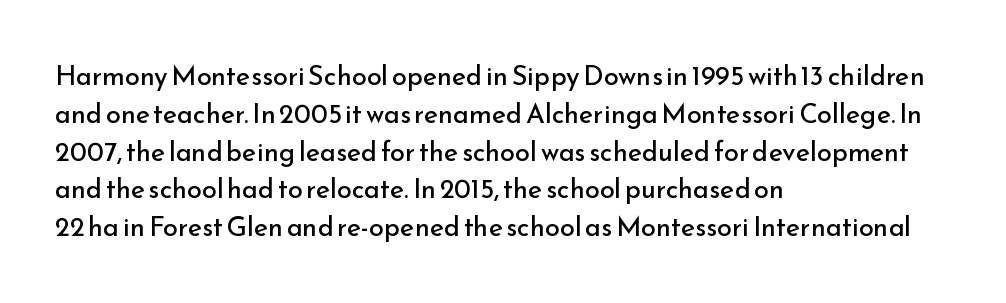
Short note: letters normally spaced. These lines are set flush left with a ragged right edge. The passage shown is not bold in any degree. Rows of type keep a routine distance in the vertical direction. This is the regular roman posture of the typeface.
